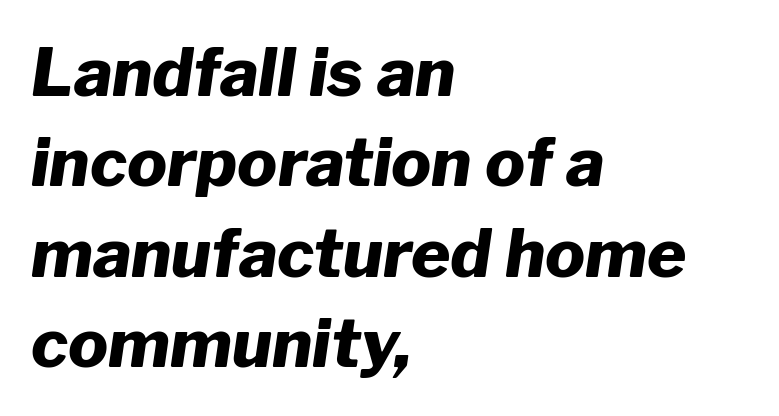
Q: Is the text bold? A: Yes.
Q: Is the text italic (slanted)? A: Yes, it leans right by about 8 degrees.
Q: Is the text underlined? A: No.
Q: How is the paragraph aligned? A: Left-aligned.
Q: Is the spacing between letters normal or unusually wide? A: Normal.
Q: Is the spacing between lines tight, normal or loose? A: Normal.
Q: Width (condensed, normal, or wide)? A: Normal.
Q: Stroke contrast? A: Low.
Q: x-height? A: Medium.
Q: Monospaced? A: No.
